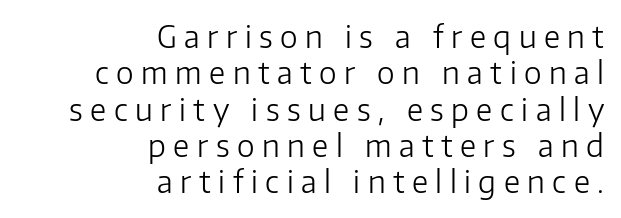
{"serif": "no", "italic": "no", "bold": "no", "weight": "light", "width": "normal", "stroke_contrast": "low", "x_height": "medium", "monospaced": "no", "underline": "no", "align": "right", "line_spacing_ratio": 1.21, "letter_spacing": "wide", "letter_spacing_em": 0.25, "glyph_px": 30}
